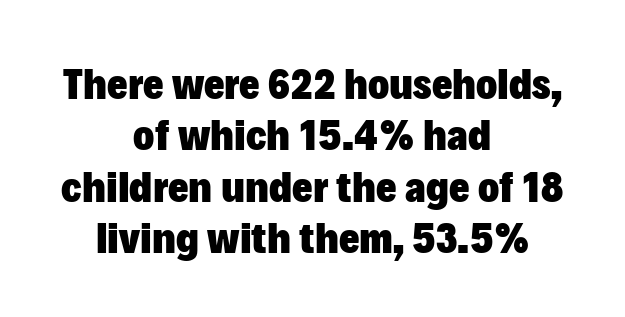
Q: Is the text bold? A: Yes.
Q: Is the text italic (slanted)? A: No, it is upright.
Q: Is the typeface a serif or a sans-serif typeface? A: Sans-serif.
Q: Is the text underlined? A: No.
Q: How is the paragraph aligned? A: Centered.
Q: Is the spacing between letters normal or unusually wide? A: Normal.
Q: Width (condensed, normal, or wide)? A: Normal.
Q: Stroke contrast? A: Low.
Q: x-height? A: Medium.
Q: Monospaced? A: No.
